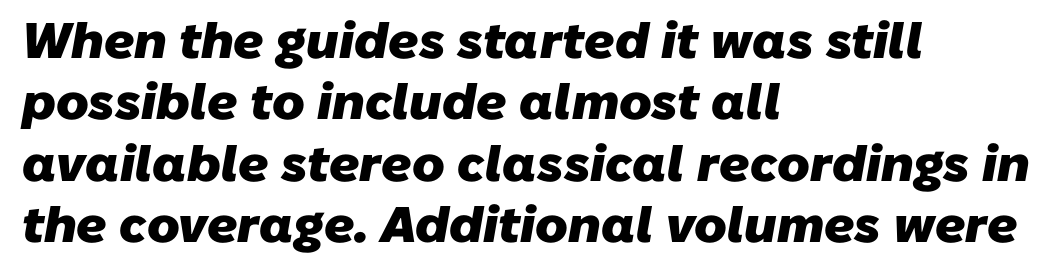
Q: Is the text bold? A: Yes.
Q: Is the typeface a serif or a sans-serif typeface? A: Sans-serif.
Q: Is the text underlined? A: No.
Q: How is the paragraph aligned? A: Left-aligned.
Q: Is the spacing between letters normal or unusually wide? A: Normal.
Q: Width (condensed, normal, or wide)? A: Normal.
Q: Stroke contrast? A: Low.
Q: x-height? A: Medium.
Q: Monospaced? A: No.
